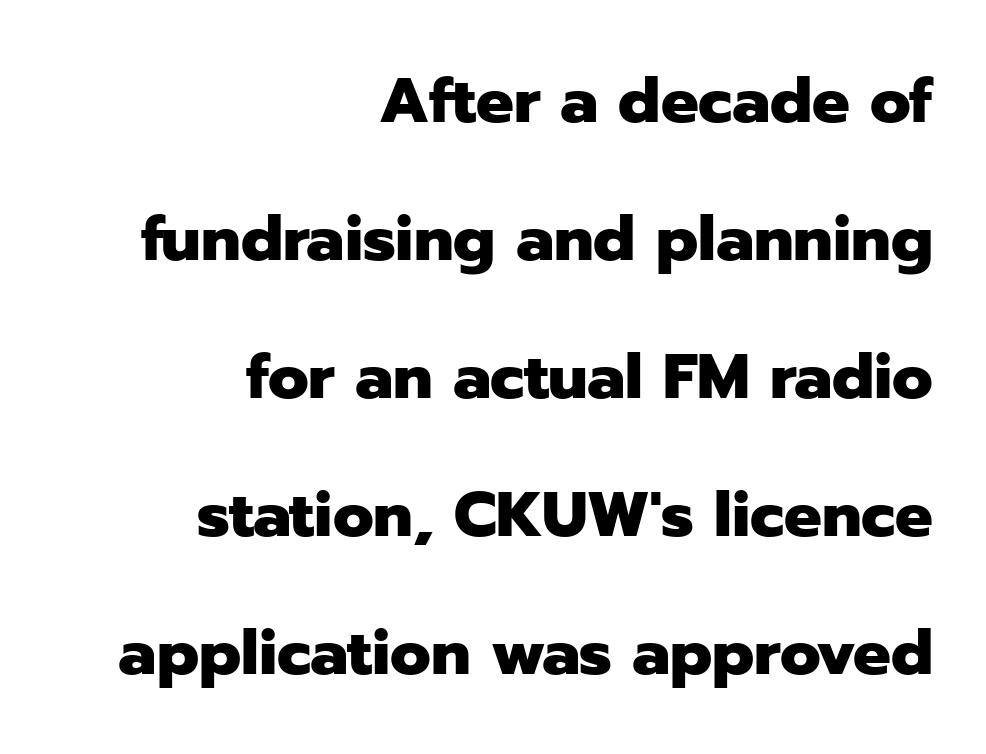
The image shows 63 px heavy sans-serif type, upright; set right-aligned, loose line spacing (2.19x), normal letter spacing, not underlined; low stroke contrast and a medium x-height.
